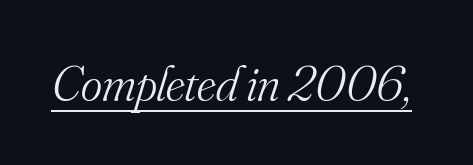
Q: Is the text bold? A: No.
Q: Is the text italic (slanted)? A: Yes, it leans right by about 16 degrees.
Q: Is the typeface a serif or a sans-serif typeface? A: Serif.
Q: Is the text underlined? A: Yes.
Q: Is the spacing between letters normal or unusually wide? A: Normal.
Q: Width (condensed, normal, or wide)? A: Normal.
Q: Stroke contrast? A: Medium.
Q: x-height? A: Small.
Q: Monospaced? A: No.
